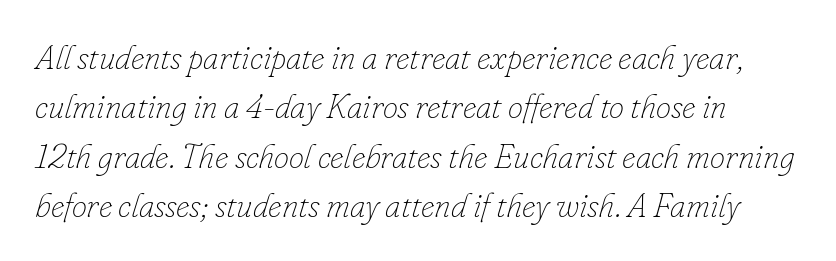
Q: Is the text bold? A: No.
Q: Is the text italic (slanted)? A: Yes, it leans right by about 16 degrees.
Q: Is the text underlined? A: No.
Q: Is the spacing between letters normal or unusually wide? A: Normal.
Q: Is the spacing between lines tight, normal or loose? A: Normal.
Q: Width (condensed, normal, or wide)? A: Normal.
Q: Stroke contrast? A: Low.
Q: x-height? A: Small.
Q: Monospaced? A: No.
